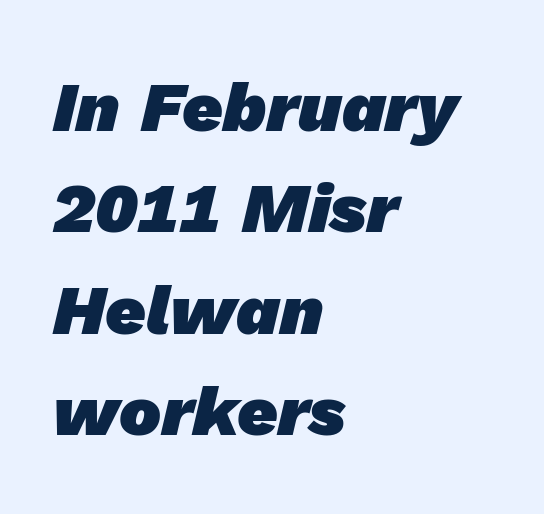
The image shows 70 px heavy sans-serif type; set left-aligned, normal line spacing (1.45x), normal letter spacing, not underlined; low stroke contrast and a medium x-height.
